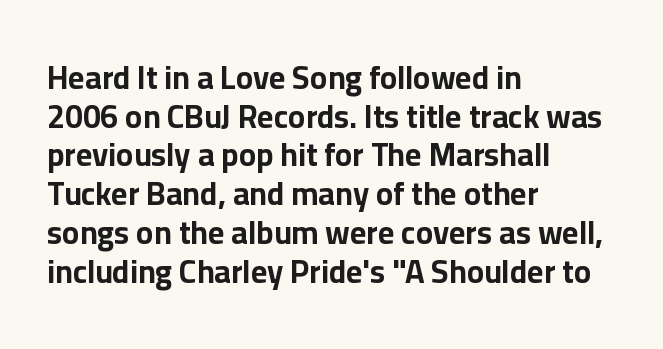
Q: Is the text bold? A: Yes.
Q: Is the text italic (slanted)? A: No, it is upright.
Q: Is the typeface a serif or a sans-serif typeface? A: Sans-serif.
Q: Is the text underlined? A: No.
Q: How is the paragraph aligned? A: Left-aligned.
Q: Is the spacing between letters normal or unusually wide? A: Normal.
Q: Width (condensed, normal, or wide)? A: Normal.
Q: Stroke contrast? A: Low.
Q: x-height? A: Medium.
Q: Monospaced? A: No.
